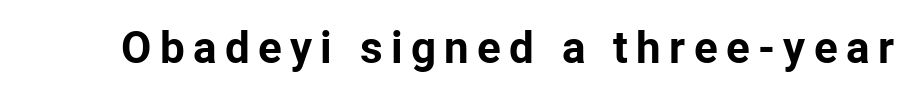
This sample has the flowing, uneven cadence of proportional lettering. The letters stand upright; this is a roman face. What weight is shown? A full bold with thick strokes. Type style note: lacks serifs.
